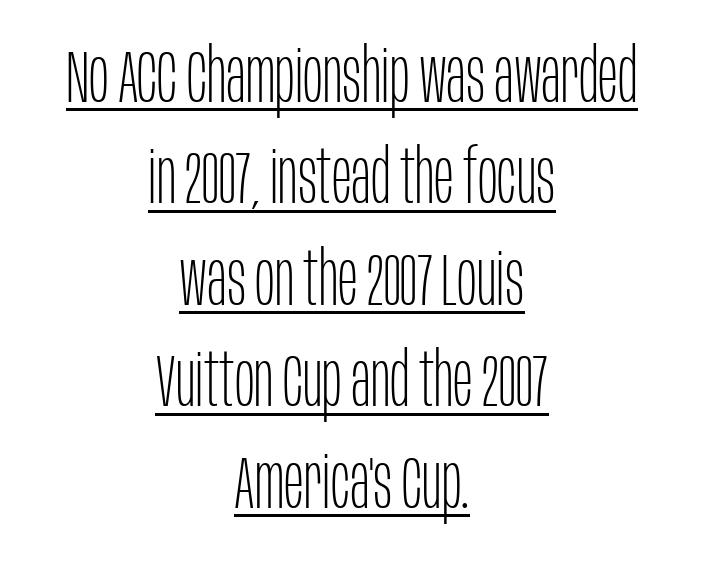
Vertical strokes here are truly vertical. Note the varied advance widths — an 'i' is clearly narrower than an 'm'. Stems and bowls with no extra thickness — not bold. Letter spacing: default.
